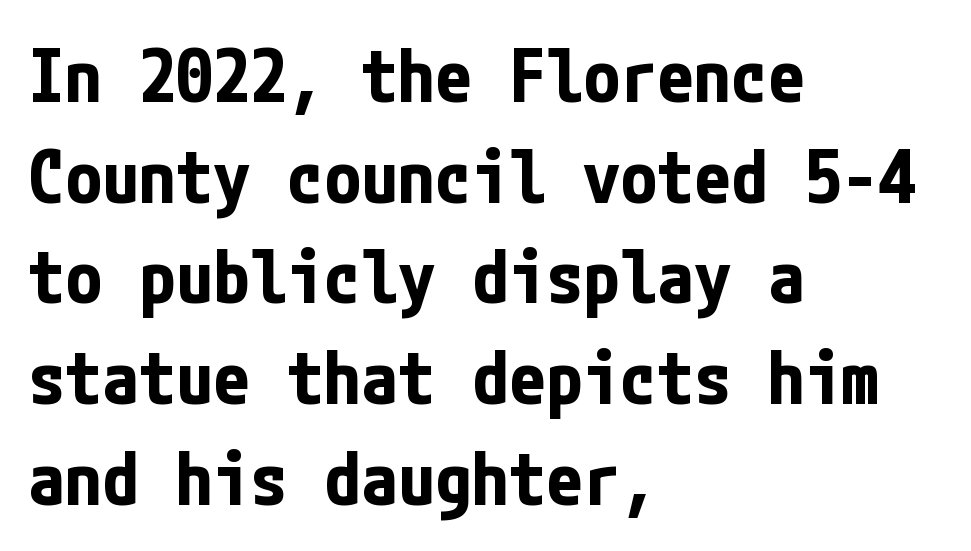
{"serif": "no", "italic": "no", "bold": "yes", "weight": "bold", "width": "condensed", "stroke_contrast": "low", "x_height": "medium", "underline": "no", "align": "left", "line_spacing": "normal", "line_spacing_ratio": 1.36, "letter_spacing": "normal", "letter_spacing_em": 0.0, "glyph_px": 74}
